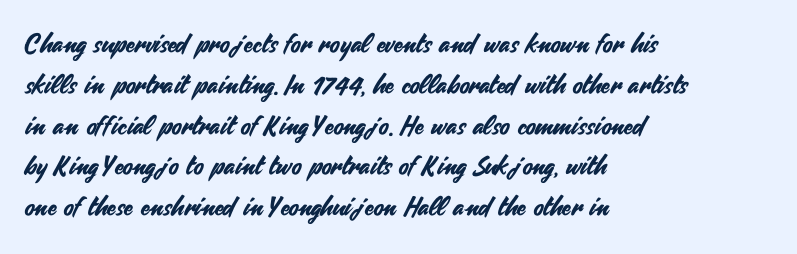
Q: Is the text italic (slanted)? A: Yes.
Q: Is the text underlined? A: No.
Q: How is the paragraph aligned? A: Left-aligned.
Q: Is the spacing between letters normal or unusually wide? A: Normal.
Q: Is the spacing between lines tight, normal or loose? A: Normal.
